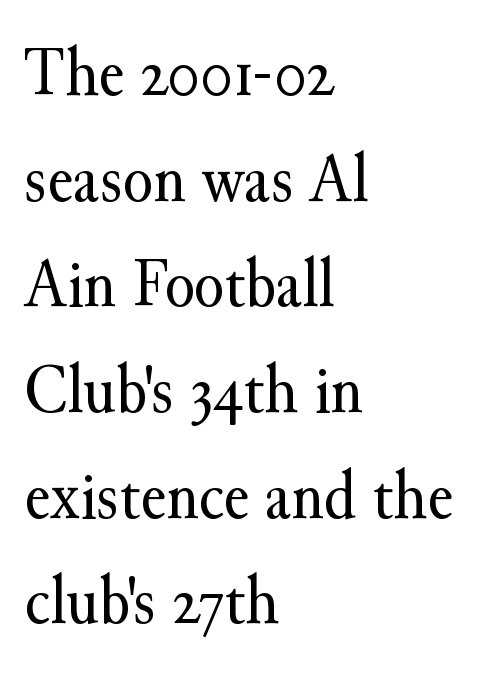
{"serif": "yes", "italic": "no", "bold": "no", "weight": "regular", "width": "normal", "stroke_contrast": "medium", "x_height": "small", "monospaced": "no", "underline": "no", "align": "left", "line_spacing": "normal", "line_spacing_ratio": 1.51, "letter_spacing": "normal", "letter_spacing_em": 0.0, "glyph_px": 70}
